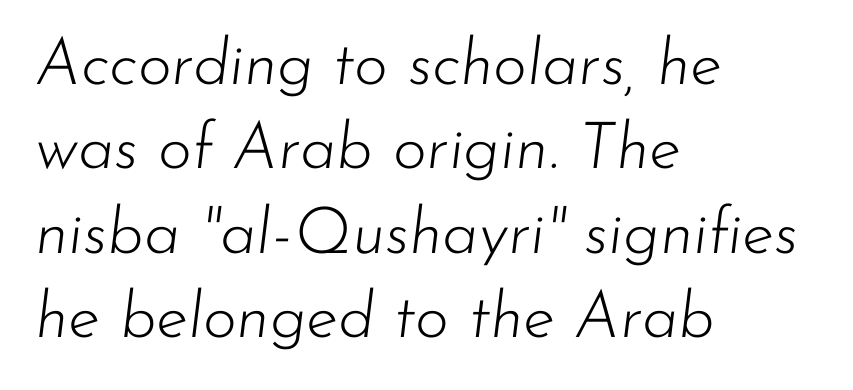
A typesetter would call this zero additional tracking. Unmarked baselines from the first word to the last. This sample keeps an unexceptional amount of space between lines. Compared with ordinary roman type, these characters are visibly tilted.
